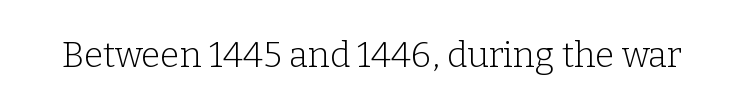
Q: Is the text bold? A: No.
Q: Is the text italic (slanted)? A: No, it is upright.
Q: Is the typeface a serif or a sans-serif typeface? A: Serif.
Q: Is the text underlined? A: No.
Q: Is the spacing between letters normal or unusually wide? A: Normal.
Q: Width (condensed, normal, or wide)? A: Normal.
Q: Stroke contrast? A: Low.
Q: x-height? A: Medium.
Q: Monospaced? A: No.
